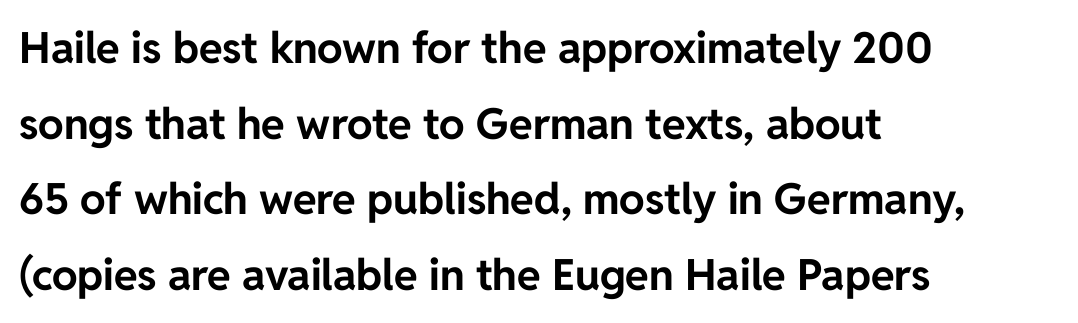
{"serif": "no", "italic": "no", "bold": "yes", "weight": "bold", "width": "normal", "stroke_contrast": "low", "x_height": "medium", "monospaced": "no", "underline": "no", "align": "left", "line_spacing_ratio": 1.76, "letter_spacing": "normal", "letter_spacing_em": 0.0, "glyph_px": 43}
